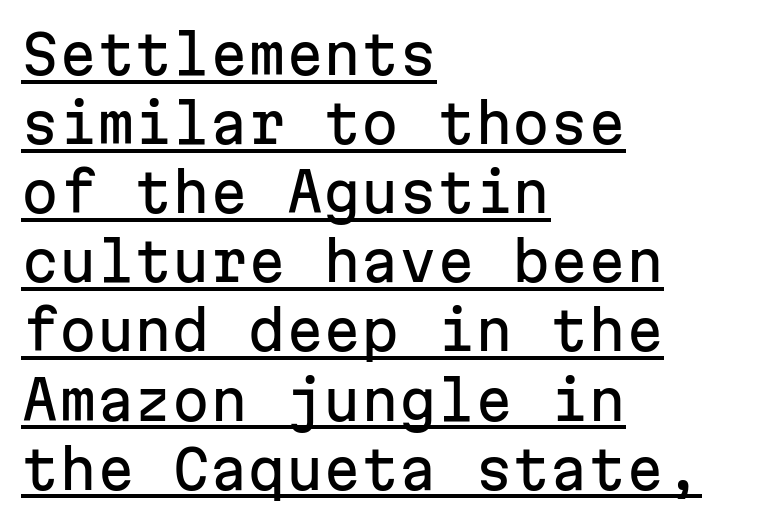
The line-height multiplier appears to be the usual default. Is this a fixed-width face? Yes — each glyph sits in an identical cell. Like a heading marked for emphasis, these lines bear an underscore. Posture: straight, roman, zero tilt. Check where the strokes stop: nothing finishes them off — pure sans.
